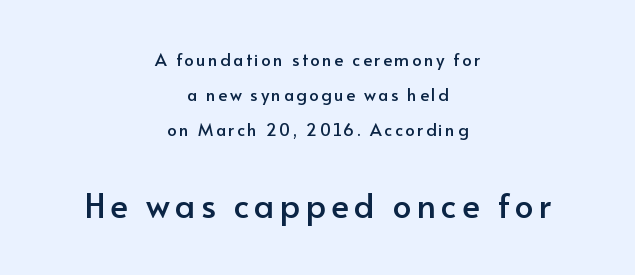
Q: Is the text italic (slanted)? A: No, it is upright.
Q: Is the typeface a serif or a sans-serif typeface? A: Sans-serif.
Q: Is the text underlined? A: No.
Q: How is the paragraph aligned? A: Centered.
Q: Is the spacing between lines tight, normal or loose? A: Loose.
Q: Which block of text is set in a larger size, the first (top) or the second (bottom)? A: The second (bottom) one.
Q: Width (condensed, normal, or wide)? A: Normal.
Q: Stroke contrast? A: Low.
Q: x-height? A: Small.
Q: Monospaced? A: No.
